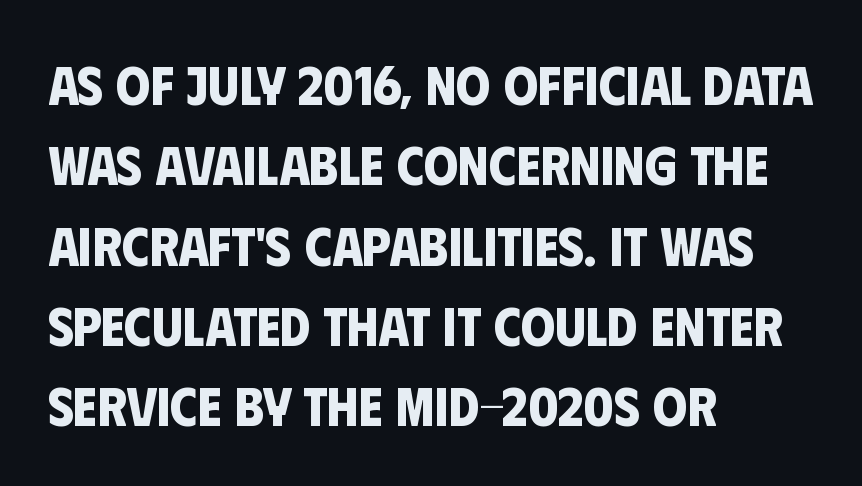
How heavy is the stroke? Heavy — this is a bold. Character widths vary here, with narrow letters taking less room than wide ones. All the whitespace from short lines collects on the right. Descenders are the only things crossing below the line.
